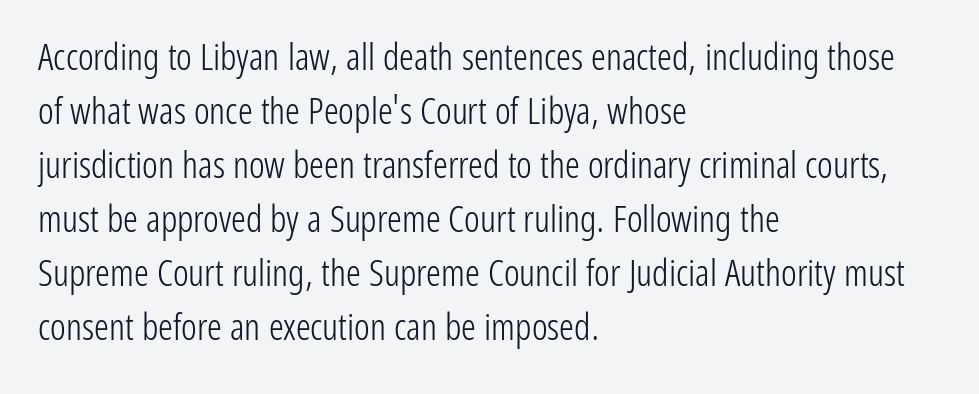
The image shows 37 px light, condensed sans-serif type, upright; set left-aligned, normal line spacing (1.46x), normal letter spacing, not underlined; low stroke contrast and a medium x-height.
